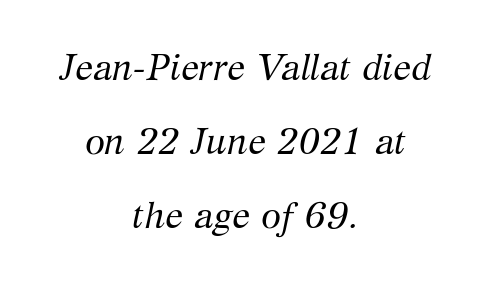
{"serif": "yes", "italic": "yes", "lean": "right", "slant_degrees": 12, "bold": "no", "weight": "regular", "width": "normal", "stroke_contrast": "medium", "x_height": "medium", "monospaced": "no", "underline": "no", "align": "center", "line_spacing": "loose", "line_spacing_ratio": 2.05, "letter_spacing": "normal", "letter_spacing_em": 0.0, "glyph_px": 36}
